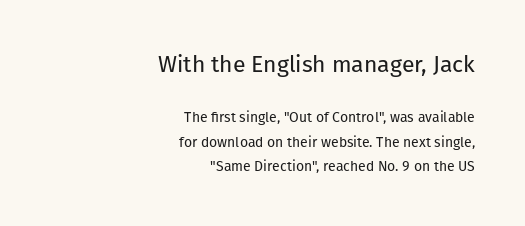
Q: Is the text bold? A: No.
Q: Is the text italic (slanted)? A: No, it is upright.
Q: Is the text underlined? A: No.
Q: How is the paragraph aligned? A: Right-aligned.
Q: Is the spacing between letters normal or unusually wide? A: Normal.
Q: Which block of text is set in a larger size, the first (top) or the second (bottom)? A: The first (top) one.
